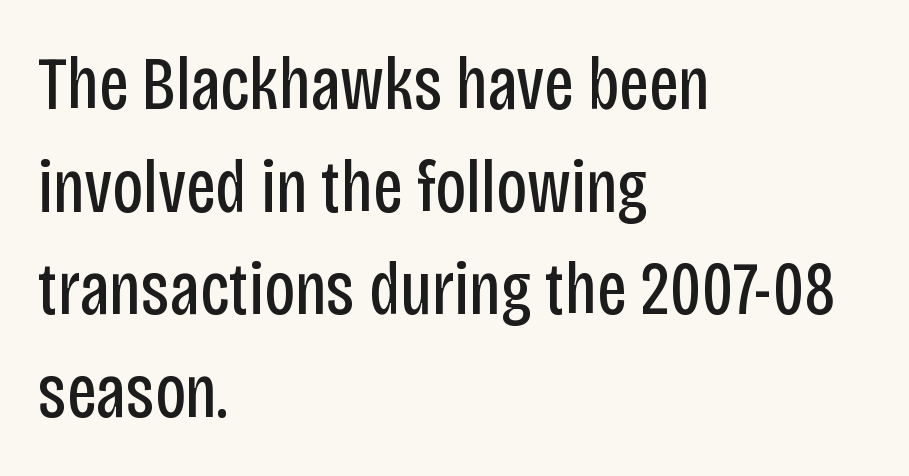
Q: Is the text bold? A: No.
Q: Is the text italic (slanted)? A: No, it is upright.
Q: Is the typeface a serif or a sans-serif typeface? A: Sans-serif.
Q: Is the text underlined? A: No.
Q: How is the paragraph aligned? A: Left-aligned.
Q: Is the spacing between letters normal or unusually wide? A: Normal.
Q: Is the spacing between lines tight, normal or loose? A: Normal.
Q: Width (condensed, normal, or wide)? A: Condensed.
Q: Stroke contrast? A: Low.
Q: x-height? A: Large.
Q: Monospaced? A: No.
